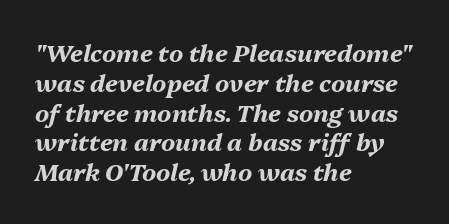
The image shows 24 px bold type, italic (leaning right); set left-aligned, line spacing 1.24x, normal letter spacing, not underlined.
